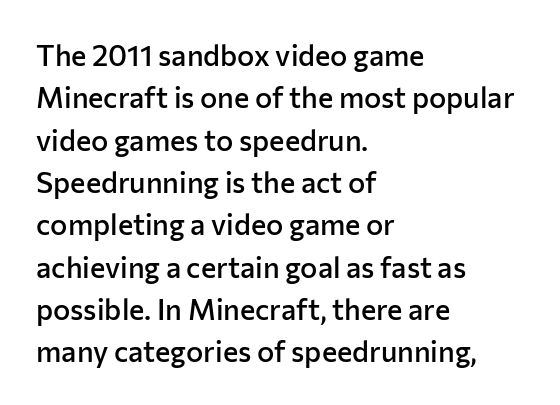
{"serif": "no", "italic": "no", "bold": "semi", "weight": "semibold", "width": "normal", "stroke_contrast": "low", "x_height": "medium", "monospaced": "no", "underline": "no", "align": "left", "line_spacing": "normal", "line_spacing_ratio": 1.46, "letter_spacing": "normal", "letter_spacing_em": 0.0, "glyph_px": 29}
